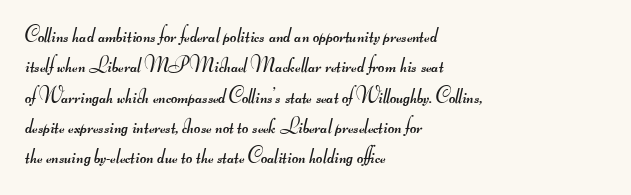
These lines sit exactly where default settings would place them. Summary of weight: not heavy and not bold. Each word holds together tightly as a unit, with standard inter-letter gaps. Anything drawn beneath the words? Only blank space. Compared with a centered layout, this one pins lines to the left instead.
